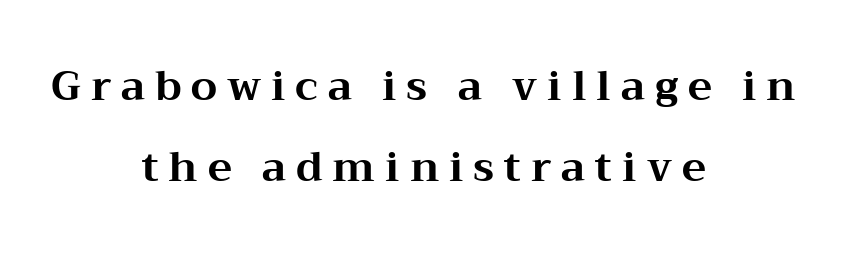
The image shows 41 px bold, wide serif type, upright; set centered, loose line spacing (1.97x), unusually wide letter spacing (+0.24 em), not underlined; medium stroke contrast and a medium x-height.
